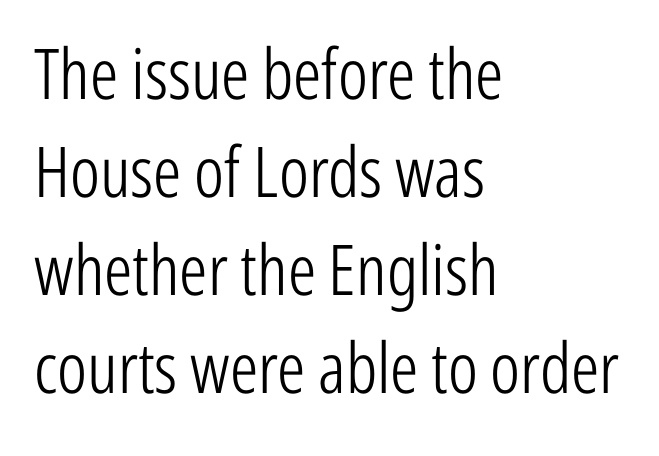
In CSS terms this would be text-align: left. Vertical strokes here are truly vertical. Line spacing here is normal. Unmarked baselines from the first word to the last. The letters advance in unequal steps, a hallmark of proportional type.
